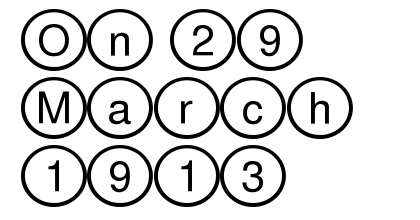
The image shows 43 px wide type, upright; set left-aligned, normal line spacing (1.58x), normal letter spacing, not underlined; a large x-height.
